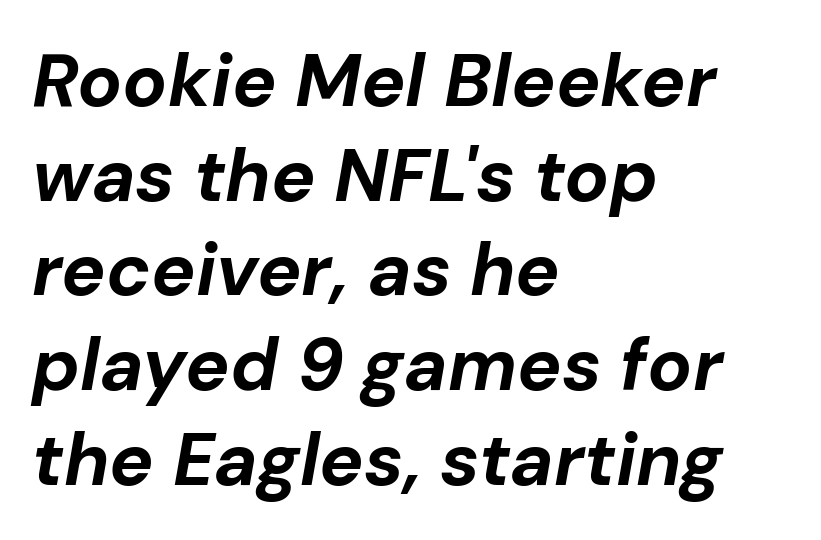
Q: Is the text bold? A: Yes.
Q: Is the text italic (slanted)? A: Yes, it leans right by about 10 degrees.
Q: Is the text underlined? A: No.
Q: How is the paragraph aligned? A: Left-aligned.
Q: Is the spacing between letters normal or unusually wide? A: Normal.
Q: Is the spacing between lines tight, normal or loose? A: Normal.
Q: Width (condensed, normal, or wide)? A: Normal.
Q: Stroke contrast? A: Low.
Q: x-height? A: Medium.
Q: Monospaced? A: No.
